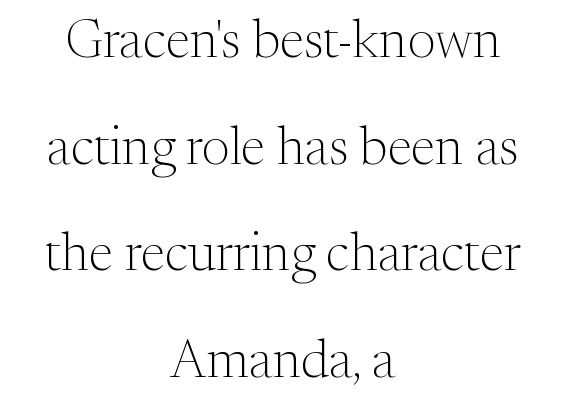
Q: Is the text bold? A: No.
Q: Is the text italic (slanted)? A: No, it is upright.
Q: Is the typeface a serif or a sans-serif typeface? A: Serif.
Q: Is the text underlined? A: No.
Q: How is the paragraph aligned? A: Centered.
Q: Is the spacing between letters normal or unusually wide? A: Normal.
Q: Is the spacing between lines tight, normal or loose? A: Loose.
Q: Width (condensed, normal, or wide)? A: Normal.
Q: Stroke contrast? A: Medium.
Q: x-height? A: Medium.
Q: Monospaced? A: No.
